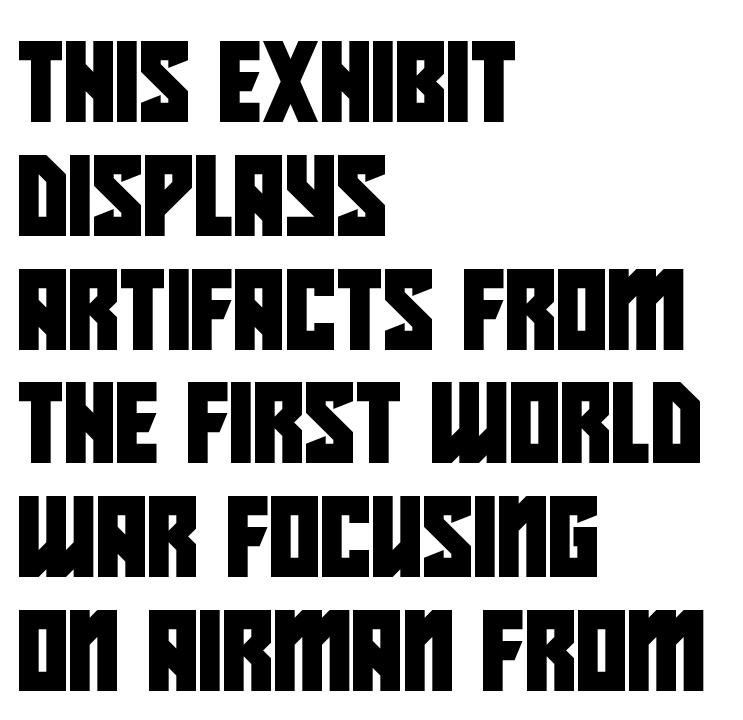
Q: Is the typeface a serif or a sans-serif typeface? A: Sans-serif.
Q: Is the text underlined? A: No.
Q: How is the paragraph aligned? A: Left-aligned.
Q: Is the spacing between letters normal or unusually wide? A: Normal.
Q: Is the spacing between lines tight, normal or loose? A: Normal.
Q: Width (condensed, normal, or wide)? A: Condensed.
Q: Stroke contrast? A: Low.
Q: x-height? A: Large.
Q: Monospaced? A: No.
